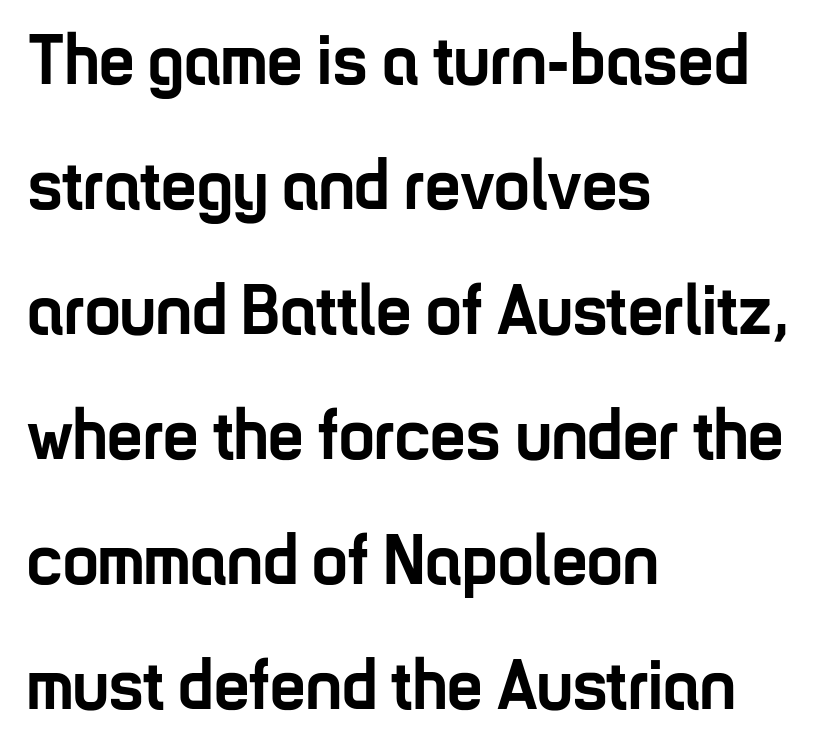
The lettering holds an erect, upright posture throughout. The passage shown is emphatically bold. Examine the stroke ends and you'll find no serifs. Check the space under the baseline: it is left empty.
